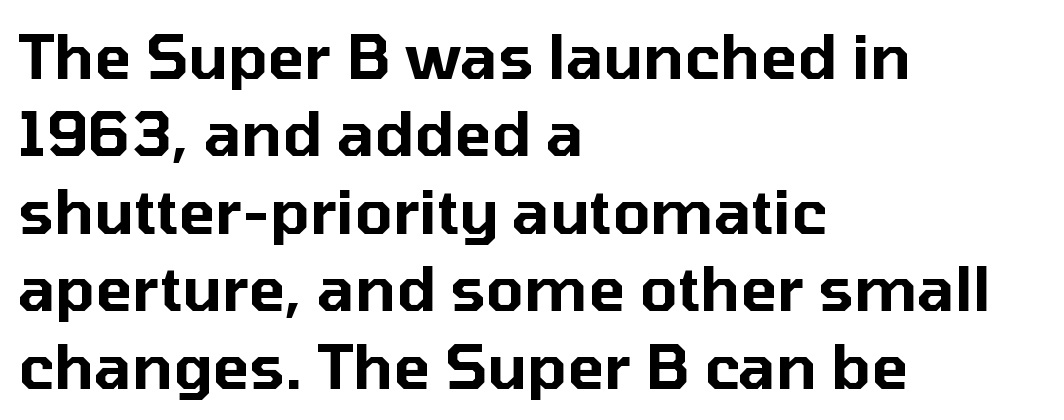
The image shows 61 px sans-serif type, upright; set left-aligned, normal line spacing (1.27x), normal letter spacing, not underlined; low stroke contrast and a medium x-height.
